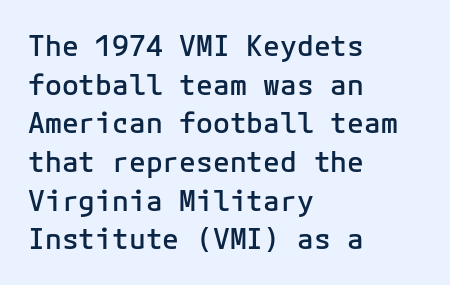
{"serif": "no", "italic": "no", "bold": "semi", "weight": "semibold", "width": "normal", "stroke_contrast": "low", "x_height": "medium", "underline": "no", "align": "left", "line_spacing": "normal", "line_spacing_ratio": 1.38, "letter_spacing": "normal", "letter_spacing_em": 0.0, "glyph_px": 28}
